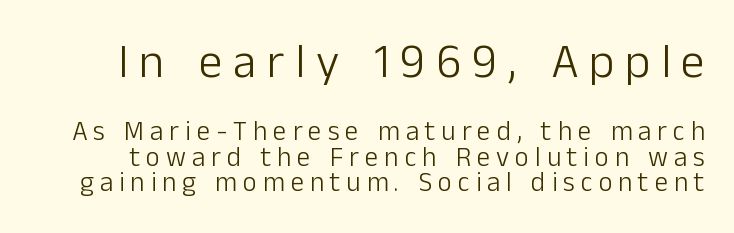
Q: Is the text bold? A: No.
Q: Is the text italic (slanted)? A: No, it is upright.
Q: Is the typeface a serif or a sans-serif typeface? A: Sans-serif.
Q: Is the text underlined? A: No.
Q: Is the spacing between letters normal or unusually wide? A: Unusually wide.
Q: Is the spacing between lines tight, normal or loose? A: Tight.
Q: Which block of text is set in a larger size, the first (top) or the second (bottom)? A: The first (top) one.
Q: Width (condensed, normal, or wide)? A: Normal.
Q: Stroke contrast? A: Low.
Q: x-height? A: Medium.
Q: Monospaced? A: No.
